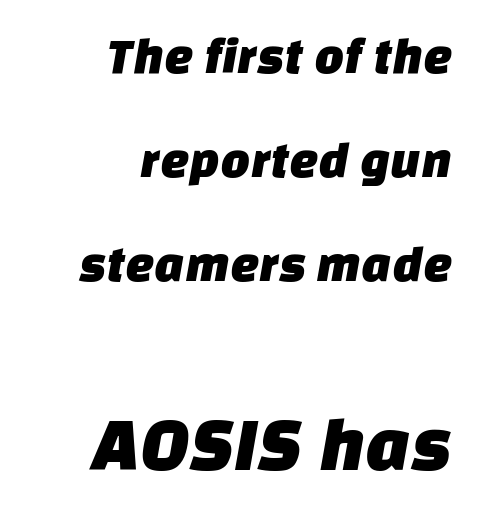
Q: Is the typeface a serif or a sans-serif typeface? A: Sans-serif.
Q: Is the text underlined? A: No.
Q: How is the paragraph aligned? A: Right-aligned.
Q: Is the spacing between letters normal or unusually wide? A: Normal.
Q: Is the spacing between lines tight, normal or loose? A: Loose.
Q: Which block of text is set in a larger size, the first (top) or the second (bottom)? A: The second (bottom) one.
Q: Width (condensed, normal, or wide)? A: Normal.
Q: Stroke contrast? A: Low.
Q: x-height? A: Large.
Q: Monospaced? A: No.
